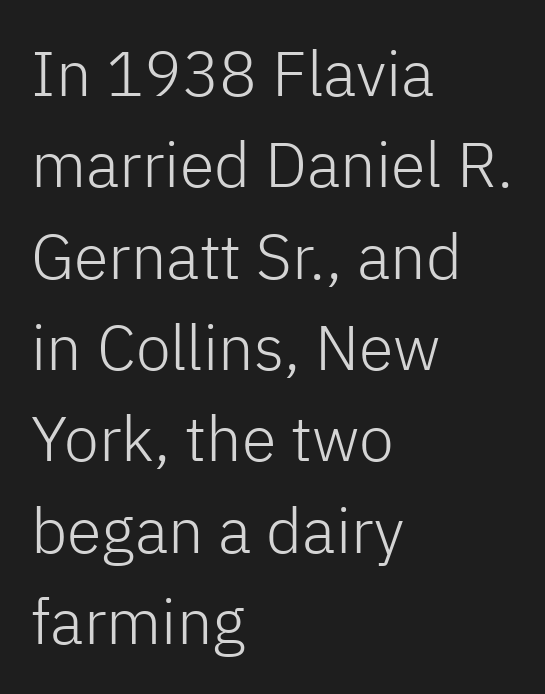
The image shows 63 px light sans-serif type, upright; set left-aligned, normal line spacing (1.45x), normal letter spacing, not underlined; low stroke contrast and a medium x-height.
